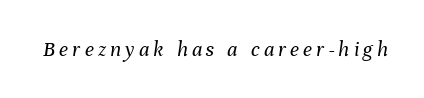
Weight: regular or lighter. The face used here has a pronounced slope to its letters. Any mark beneath the type? The region is blank.
